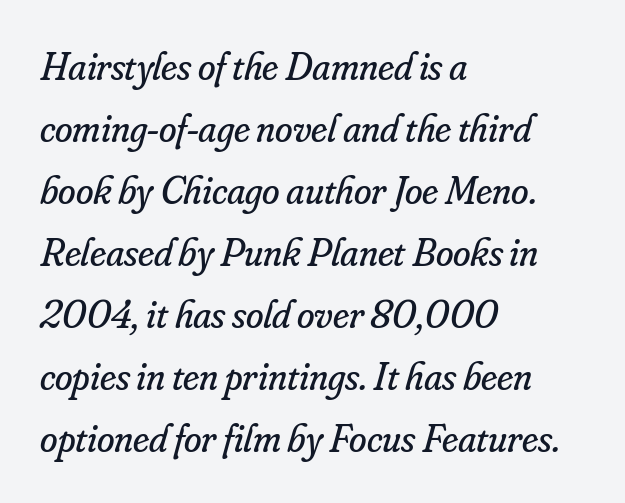
The image shows 40 px regular-weight serif type, italic (leaning right); set left-aligned, normal line spacing (1.55x), normal letter spacing, not underlined; low stroke contrast and a small x-height.
